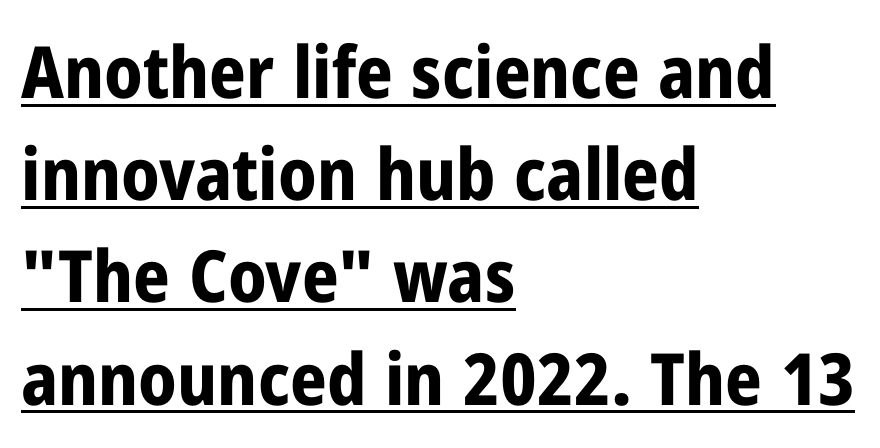
Q: Is the text bold? A: Yes.
Q: Is the text italic (slanted)? A: No, it is upright.
Q: Is the typeface a serif or a sans-serif typeface? A: Sans-serif.
Q: Is the text underlined? A: Yes.
Q: How is the paragraph aligned? A: Left-aligned.
Q: Is the spacing between letters normal or unusually wide? A: Normal.
Q: Is the spacing between lines tight, normal or loose? A: Normal.
Q: Width (condensed, normal, or wide)? A: Condensed.
Q: Stroke contrast? A: Low.
Q: x-height? A: Medium.
Q: Monospaced? A: No.
